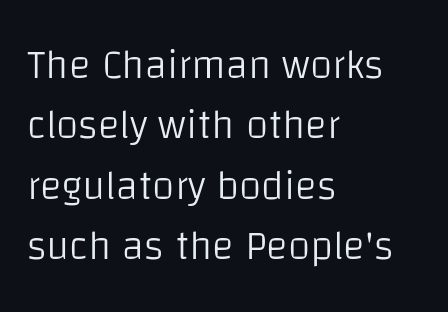
The image shows 41 px light sans-serif type, upright; set left-aligned, normal line spacing (1.47x), normal letter spacing, not underlined; low stroke contrast and a large x-height.
